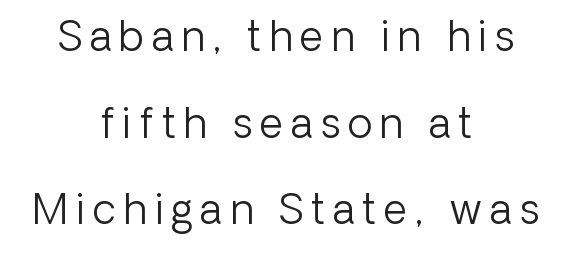
{"serif": "no", "italic": "no", "bold": "no", "weight": "light", "width": "normal", "stroke_contrast": "low", "x_height": "medium", "monospaced": "no", "underline": "no", "align": "center", "line_spacing": "loose", "line_spacing_ratio": 2.11, "glyph_px": 41}
